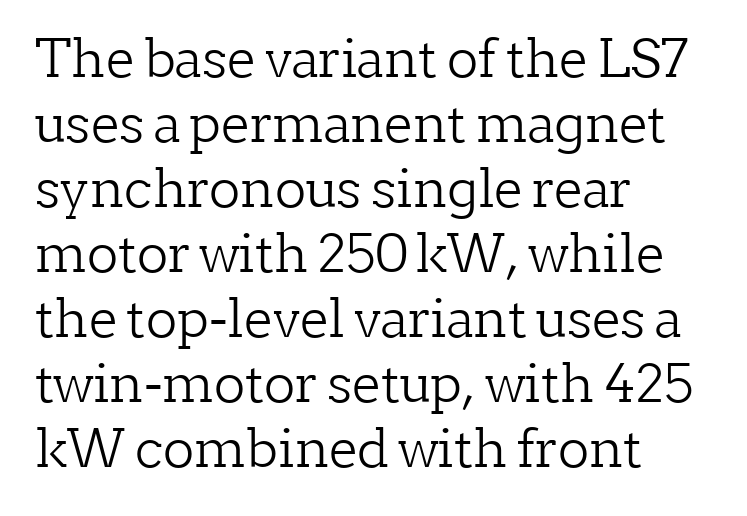
Q: Is the text bold? A: No.
Q: Is the text italic (slanted)? A: No, it is upright.
Q: Is the typeface a serif or a sans-serif typeface? A: Serif.
Q: Is the text underlined? A: No.
Q: How is the paragraph aligned? A: Left-aligned.
Q: Is the spacing between letters normal or unusually wide? A: Normal.
Q: Is the spacing between lines tight, normal or loose? A: Normal.
Q: Width (condensed, normal, or wide)? A: Normal.
Q: Stroke contrast? A: Low.
Q: x-height? A: Medium.
Q: Monospaced? A: No.
